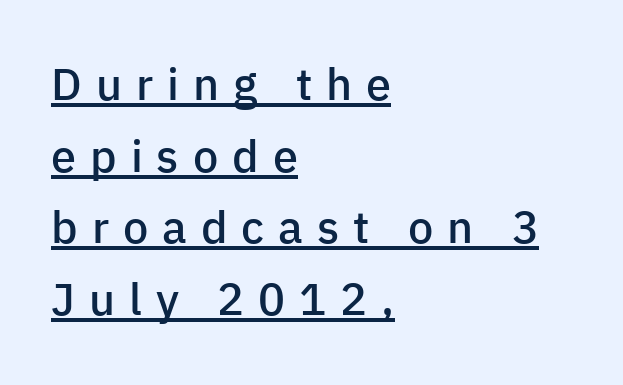
Caption: multi-line text, flush left, ragged right. Students, note that the glyphs here are deliberately spaced far apart. These lines sit exactly where default settings would place them. Varying glyph widths throughout — classic text-font behaviour. These lines carry some extra weight — a demibold, not a full bold. Classification — sans serif.
